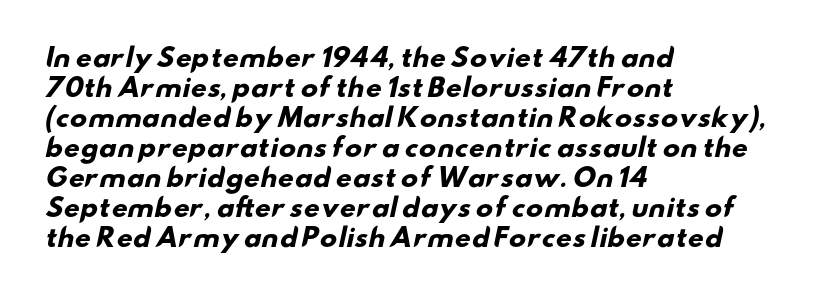
Q: Is the text bold? A: Yes.
Q: Is the text underlined? A: No.
Q: How is the paragraph aligned? A: Left-aligned.
Q: Is the spacing between letters normal or unusually wide? A: Normal.
